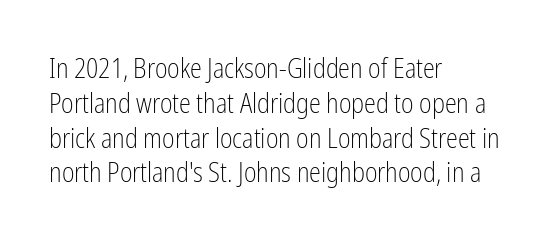
{"italic": "no", "bold": "no", "underline": "no", "align": "left", "line_spacing": "normal", "line_spacing_ratio": 1.29, "letter_spacing": "normal", "letter_spacing_em": 0.0, "glyph_px": 27}
